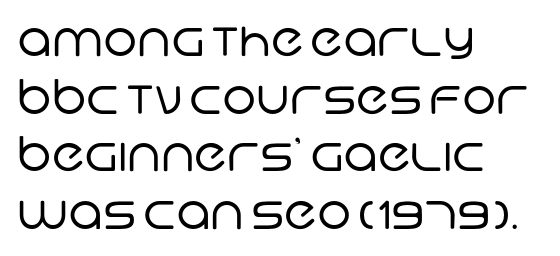
{"serif": "no", "bold": "no", "weight": "regular", "width": "normal", "stroke_contrast": "low", "x_height": "large", "monospaced": "no", "underline": "no", "align": "left", "line_spacing_ratio": 1.2, "letter_spacing": "normal", "letter_spacing_em": 0.0, "glyph_px": 48}
